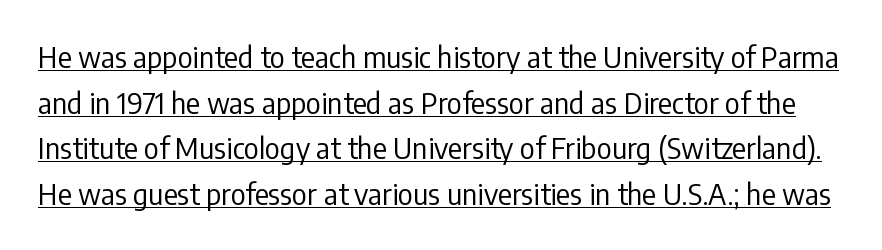
{"serif": "no", "italic": "no", "bold": "no", "weight": "regular", "width": "condensed", "stroke_contrast": "low", "x_height": "medium", "monospaced": "no", "underline": "yes", "line_spacing": "normal", "line_spacing_ratio": 1.57, "letter_spacing": "normal", "letter_spacing_em": 0.0, "glyph_px": 29}
